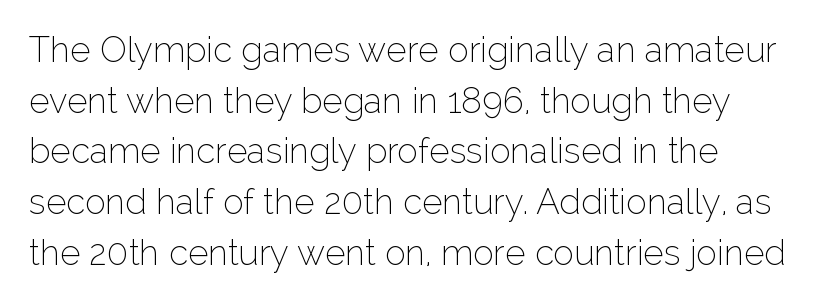
The image shows 35 px thin sans-serif type, upright; set left-aligned, normal line spacing (1.45x), normal letter spacing, not underlined; low stroke contrast and a medium x-height.
